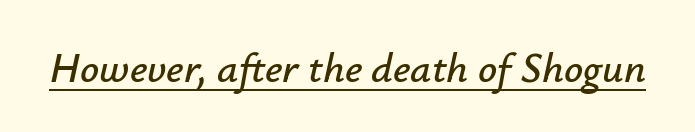
{"italic": "yes", "lean": "right", "slant_degrees": 12, "width": "normal", "stroke_contrast": "low", "x_height": "small", "monospaced": "no", "underline": "yes", "letter_spacing": "normal", "letter_spacing_em": 0.0, "glyph_px": 42}
